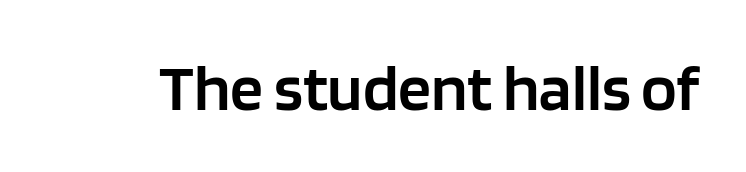
{"serif": "no", "italic": "no", "bold": "semi", "weight": "semibold", "width": "normal", "stroke_contrast": "low", "x_height": "large", "monospaced": "no", "underline": "no", "letter_spacing": "normal", "letter_spacing_em": 0.0, "glyph_px": 66}
